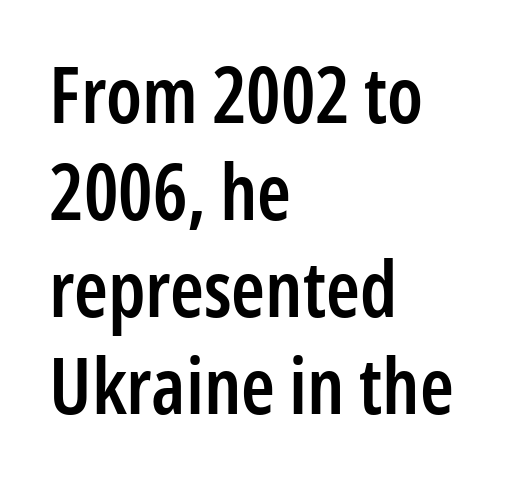
{"serif": "no", "italic": "no", "bold": "semi", "weight": "semibold", "width": "condensed", "stroke_contrast": "low", "x_height": "medium", "monospaced": "no", "underline": "no", "align": "left", "line_spacing": "normal", "line_spacing_ratio": 1.26, "letter_spacing": "normal", "letter_spacing_em": 0.0, "glyph_px": 77}
